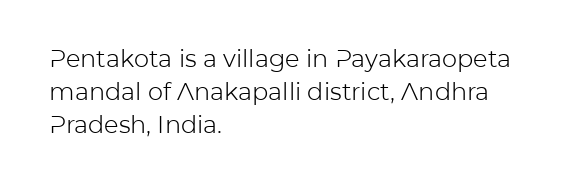
Q: Is the text bold? A: No.
Q: Is the text italic (slanted)? A: No, it is upright.
Q: Is the text underlined? A: No.
Q: How is the paragraph aligned? A: Left-aligned.
Q: Is the spacing between letters normal or unusually wide? A: Normal.
Q: Is the spacing between lines tight, normal or loose? A: Normal.
